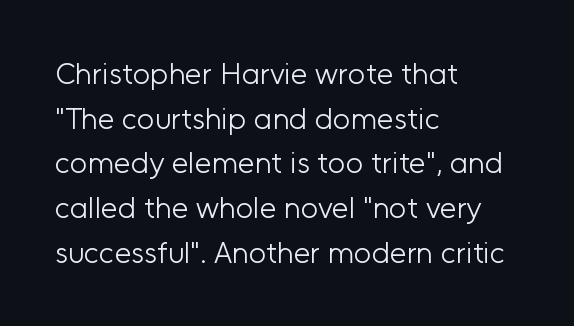
The image shows 30 px light sans-serif type, upright; set left-aligned, normal line spacing (1.49x), normal letter spacing, not underlined; low stroke contrast and a medium x-height.
